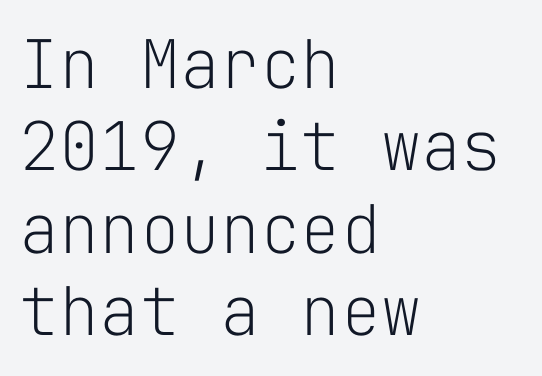
The rendering uses typewriter-style spacing with identical character cells. Teacher's note: observe the even left margin — that is flush-left alignment. Look at the tracking — it's just the regular setting, nothing added. Serifs: no, the terminals of the letterforms are clean. The area under the type is left untouched.
